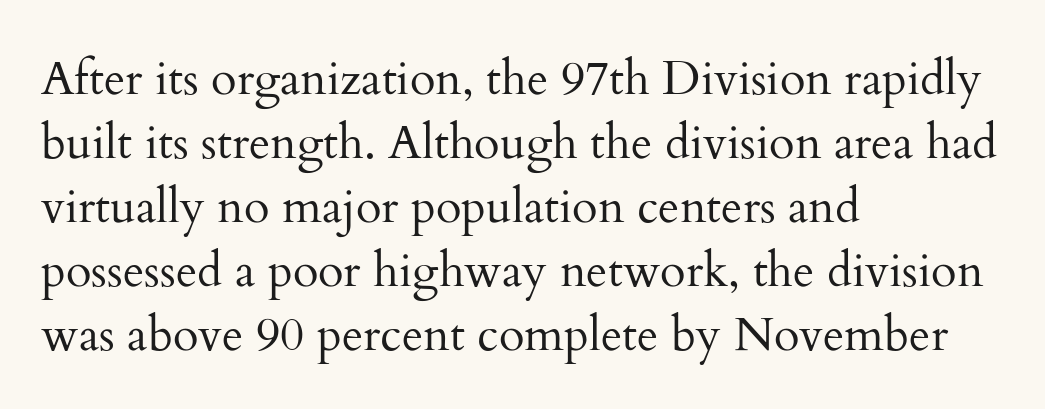
{"serif": "yes", "italic": "no", "bold": "no", "weight": "regular", "width": "normal", "stroke_contrast": "medium", "x_height": "small", "monospaced": "no", "underline": "no", "align": "left", "line_spacing": "normal", "line_spacing_ratio": 1.36, "letter_spacing": "normal", "letter_spacing_em": 0.0, "glyph_px": 47}
